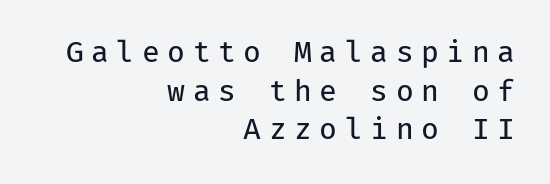
Q: Is the text bold? A: No.
Q: Is the text italic (slanted)? A: No, it is upright.
Q: Is the typeface a serif or a sans-serif typeface? A: Sans-serif.
Q: Is the text underlined? A: No.
Q: How is the paragraph aligned? A: Right-aligned.
Q: Is the spacing between letters normal or unusually wide? A: Unusually wide.
Q: Is the spacing between lines tight, normal or loose? A: Normal.
Q: Width (condensed, normal, or wide)? A: Normal.
Q: Stroke contrast? A: Low.
Q: x-height? A: Medium.
Q: Monospaced? A: Yes.
